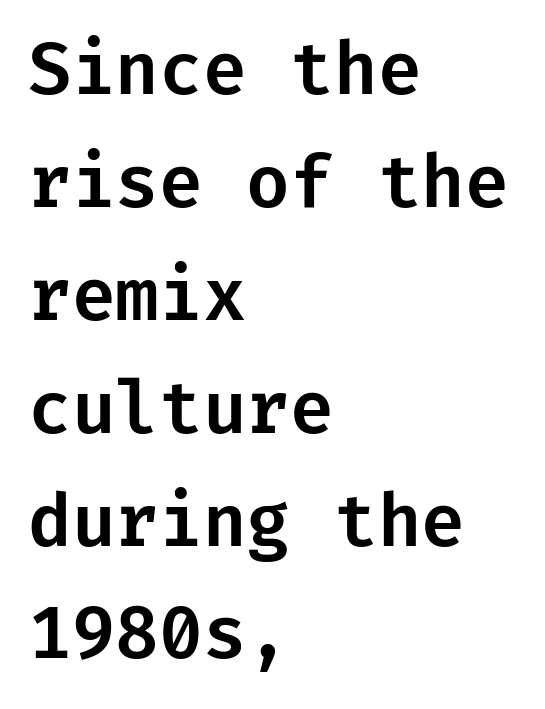
{"serif": "no", "italic": "no", "width": "normal", "stroke_contrast": "low", "x_height": "medium", "underline": "no", "align": "left", "line_spacing": "normal", "line_spacing_ratio": 1.59, "letter_spacing": "normal", "letter_spacing_em": 0.0, "glyph_px": 71}
